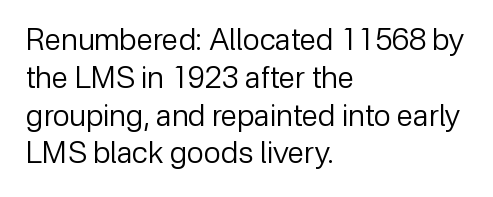
The image shows 30 px regular-weight sans-serif type, upright; set left-aligned, normal line spacing (1.26x), normal letter spacing, not underlined; low stroke contrast and a medium x-height.
